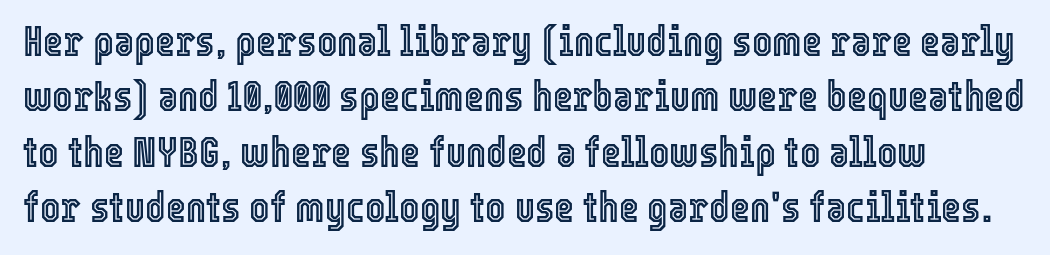
Q: Is the text italic (slanted)? A: No, it is upright.
Q: Is the text underlined? A: No.
Q: Is the spacing between letters normal or unusually wide? A: Normal.
Q: Is the spacing between lines tight, normal or loose? A: Normal.
Q: Width (condensed, normal, or wide)? A: Condensed.
Q: x-height? A: Medium.
Q: Monospaced? A: No.
